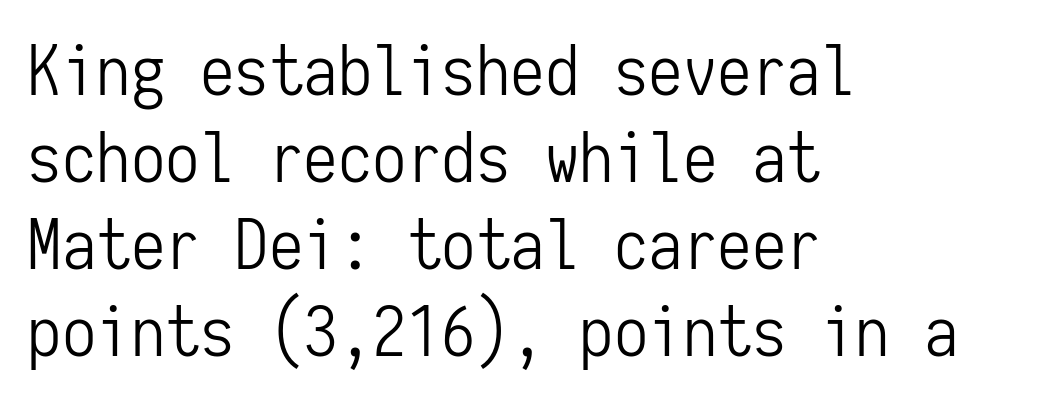
Q: Is the text bold? A: No.
Q: Is the text italic (slanted)? A: No, it is upright.
Q: Is the typeface a serif or a sans-serif typeface? A: Sans-serif.
Q: Is the text underlined? A: No.
Q: How is the paragraph aligned? A: Left-aligned.
Q: Is the spacing between letters normal or unusually wide? A: Normal.
Q: Is the spacing between lines tight, normal or loose? A: Normal.
Q: Width (condensed, normal, or wide)? A: Condensed.
Q: Stroke contrast? A: Low.
Q: x-height? A: Medium.
Q: Monospaced? A: Yes.
